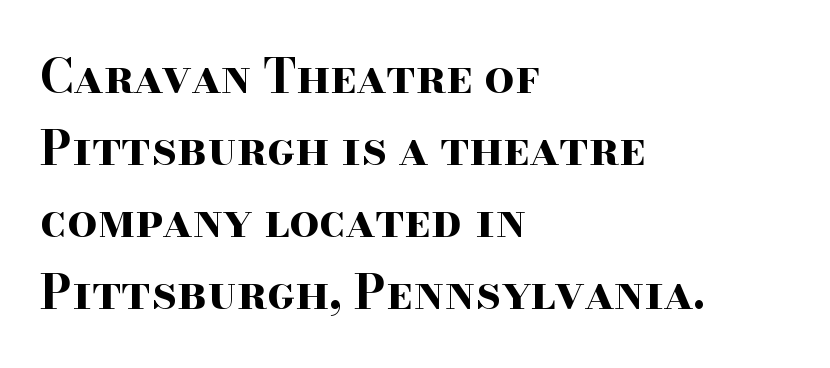
Q: Is the text bold? A: Yes.
Q: Is the text italic (slanted)? A: No, it is upright.
Q: Is the typeface a serif or a sans-serif typeface? A: Serif.
Q: Is the text underlined? A: No.
Q: How is the paragraph aligned? A: Left-aligned.
Q: Is the spacing between letters normal or unusually wide? A: Normal.
Q: Is the spacing between lines tight, normal or loose? A: Normal.
Q: Width (condensed, normal, or wide)? A: Wide.
Q: Stroke contrast? A: High.
Q: x-height? A: Small.
Q: Monospaced? A: No.
